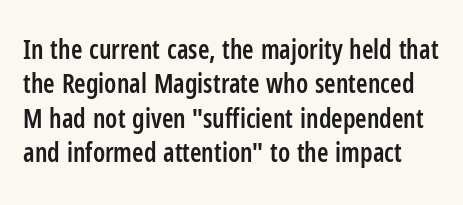
You could call the tracking neutral — neither tight nor loose. Summary of vertical rhythm: regular, with standard interline spacing. If you drew a line through each stem, it would be perfectly vertical. Letters rest on an invisible, unmarked baseline. Summary of weight: moderately heavy, a semibold.
